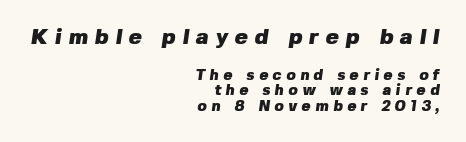
{"bold": "yes", "underline": "no", "align": "right", "line_spacing": "tight", "line_spacing_ratio": 1.05, "letter_spacing": "wide", "letter_spacing_em": 0.31, "larger_block": "first", "size_ratio": 1.47, "glyph_px": 22}
